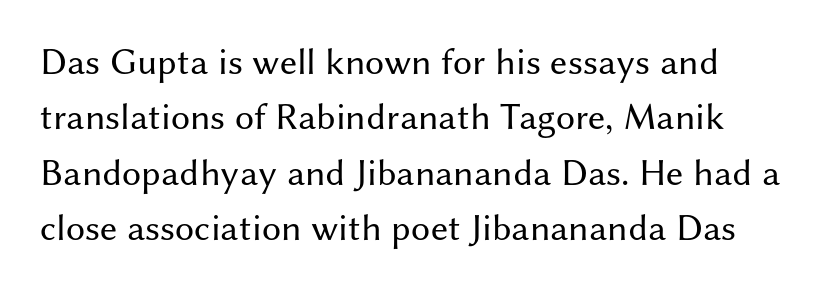
The image shows 38 px regular-weight sans-serif type, upright; set left-aligned, normal line spacing (1.46x), normal letter spacing, not underlined; medium stroke contrast and a medium x-height.
